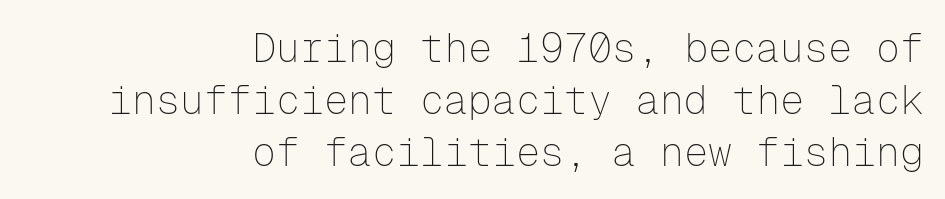
Q: Is the text bold? A: No.
Q: Is the text italic (slanted)? A: No, it is upright.
Q: Is the typeface a serif or a sans-serif typeface? A: Sans-serif.
Q: Is the text underlined? A: No.
Q: How is the paragraph aligned? A: Right-aligned.
Q: Is the spacing between letters normal or unusually wide? A: Normal.
Q: Is the spacing between lines tight, normal or loose? A: Normal.
Q: Width (condensed, normal, or wide)? A: Normal.
Q: Stroke contrast? A: Low.
Q: x-height? A: Medium.
Q: Monospaced? A: Yes.
